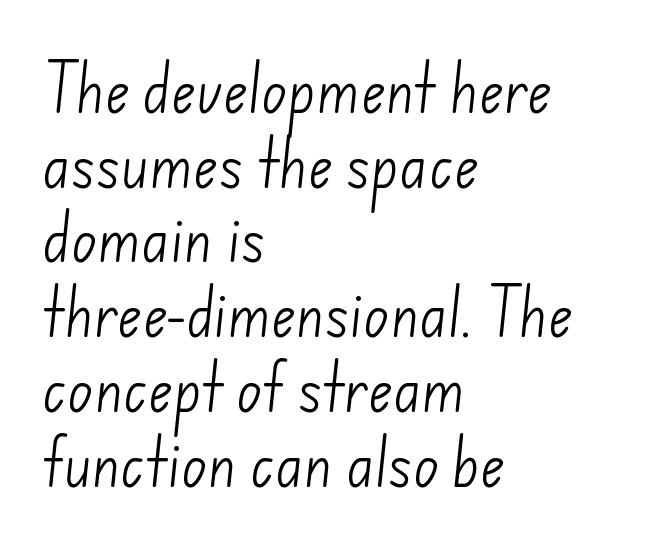
Q: Is the text bold? A: No.
Q: Is the typeface a serif or a sans-serif typeface? A: Sans-serif.
Q: Is the text underlined? A: No.
Q: How is the paragraph aligned? A: Left-aligned.
Q: Is the spacing between letters normal or unusually wide? A: Normal.
Q: Is the spacing between lines tight, normal or loose? A: Normal.
Q: Width (condensed, normal, or wide)? A: Normal.
Q: Stroke contrast? A: Low.
Q: x-height? A: Small.
Q: Monospaced? A: No.
